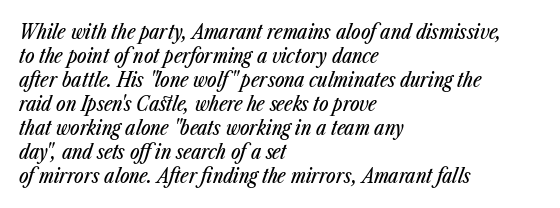
{"italic": "yes", "lean": "right", "slant_degrees": 23, "underline": "no", "align": "left", "line_spacing_ratio": 1.2, "letter_spacing": "normal", "letter_spacing_em": 0.0, "glyph_px": 20}
